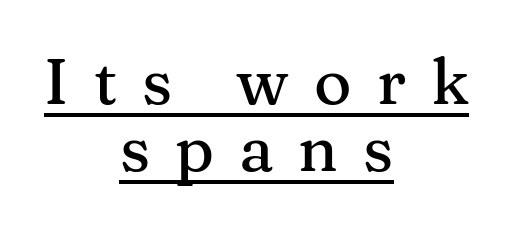
The letters advance in unequal steps, a hallmark of proportional type. Classification — serif. Unlike italic type, these characters show no tilt at all. Compared with undecorated copy, this sample adds a rule below the words. Each new line begins almost immediately beneath the previous one.
